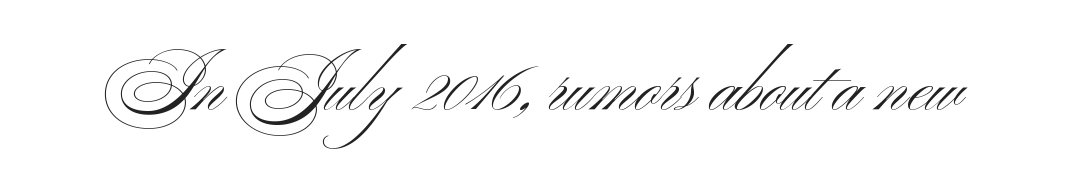
The font family rendered here belongs to the sans-serif group. No chunkiness to these letters — they're not bold. Just letters on the line, the space beneath them empty. Looks like regular typesetting: each glyph gets only the width it needs.
